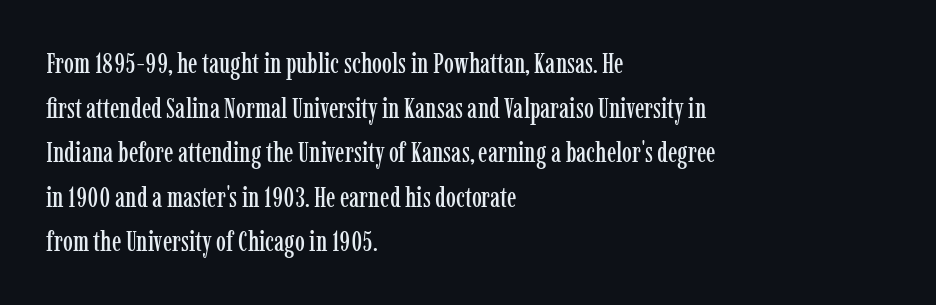
Each letter's strokes conclude with small projecting serifs. The lines are quadded left. The words here are not underlined. This sample has the flowing, uneven cadence of proportional lettering.
